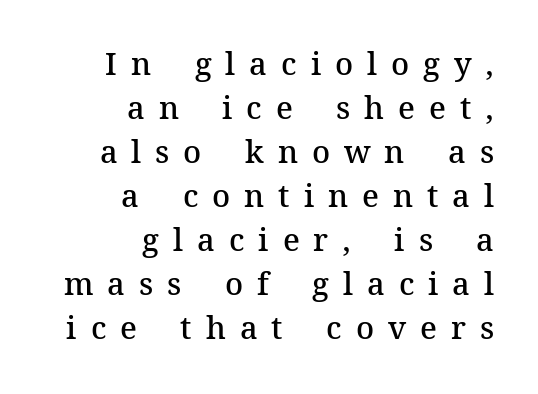
Varying glyph widths throughout — classic text-font behaviour. These lines are composed in type with serifs. The specimen reads as upright at a glance. Compared with typical paragraphs, the rows here are spaced about the same. A semibold gives these letters moderate extra thickness, short of bold.
